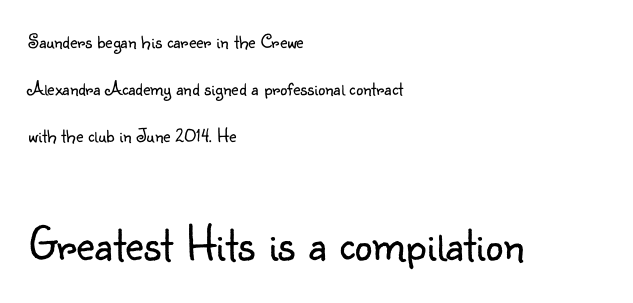
Q: Is the text bold? A: No.
Q: Is the text italic (slanted)? A: No, it is upright.
Q: Is the typeface a serif or a sans-serif typeface? A: Sans-serif.
Q: Is the text underlined? A: No.
Q: How is the paragraph aligned? A: Left-aligned.
Q: Is the spacing between letters normal or unusually wide? A: Normal.
Q: Is the spacing between lines tight, normal or loose? A: Loose.
Q: Which block of text is set in a larger size, the first (top) or the second (bottom)? A: The second (bottom) one.
Q: Width (condensed, normal, or wide)? A: Normal.
Q: Stroke contrast? A: Low.
Q: x-height? A: Small.
Q: Monospaced? A: No.
